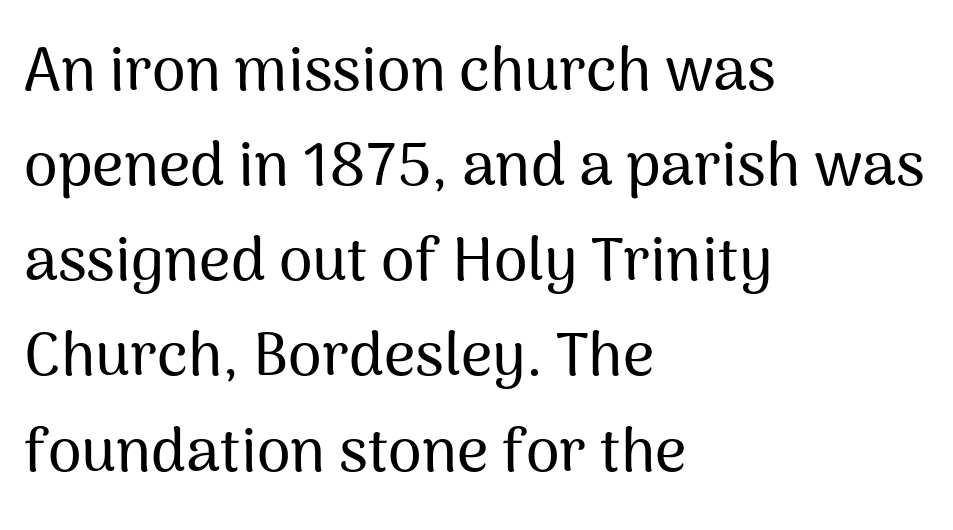
{"serif": "no", "italic": "no", "width": "normal", "stroke_contrast": "medium", "x_height": "medium", "monospaced": "no", "underline": "no", "align": "left", "line_spacing": "normal", "line_spacing_ratio": 1.56, "letter_spacing": "normal", "letter_spacing_em": 0.0, "glyph_px": 61}
